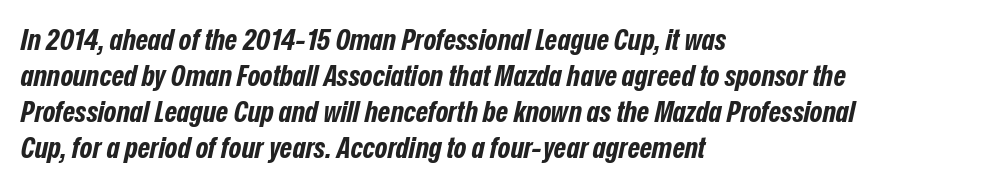
Q: Is the text bold? A: Yes.
Q: Is the text italic (slanted)? A: Yes, it leans right by about 12 degrees.
Q: Is the text underlined? A: No.
Q: How is the paragraph aligned? A: Left-aligned.
Q: Is the spacing between letters normal or unusually wide? A: Normal.
Q: Width (condensed, normal, or wide)? A: Condensed.
Q: Stroke contrast? A: Low.
Q: x-height? A: Medium.
Q: Monospaced? A: No.
